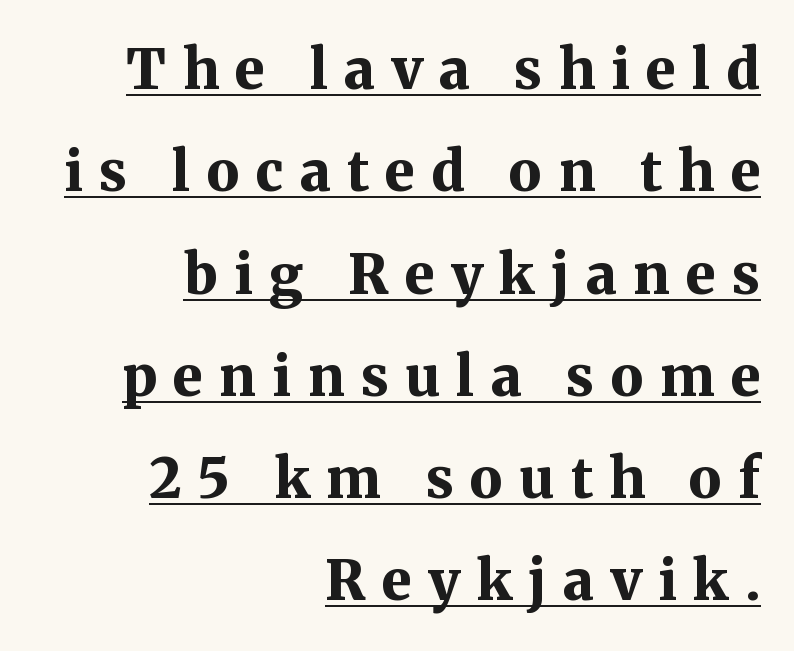
{"serif": "yes", "italic": "no", "bold": "yes", "weight": "bold", "width": "normal", "stroke_contrast": "medium", "x_height": "medium", "monospaced": "no", "underline": "yes", "align": "right", "line_spacing_ratio": 1.86, "letter_spacing": "wide", "letter_spacing_em": 0.3, "glyph_px": 55}
